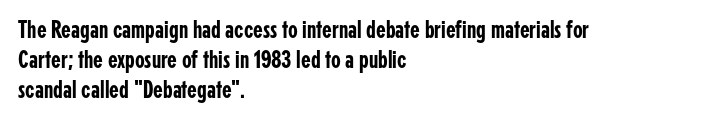
Q: Is the text italic (slanted)? A: No, it is upright.
Q: Is the text underlined? A: No.
Q: How is the paragraph aligned? A: Left-aligned.
Q: Is the spacing between letters normal or unusually wide? A: Normal.
